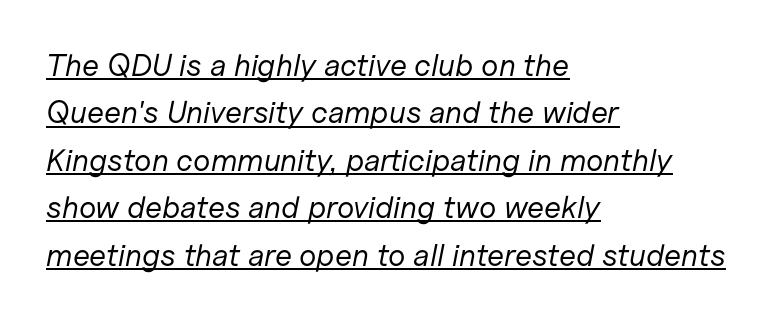
Q: Is the text bold? A: No.
Q: Is the text italic (slanted)? A: Yes, it leans right by about 11 degrees.
Q: Is the text underlined? A: Yes.
Q: How is the paragraph aligned? A: Left-aligned.
Q: Is the spacing between letters normal or unusually wide? A: Normal.
Q: Is the spacing between lines tight, normal or loose? A: Normal.
Q: Width (condensed, normal, or wide)? A: Normal.
Q: Stroke contrast? A: Low.
Q: x-height? A: Medium.
Q: Monospaced? A: No.
